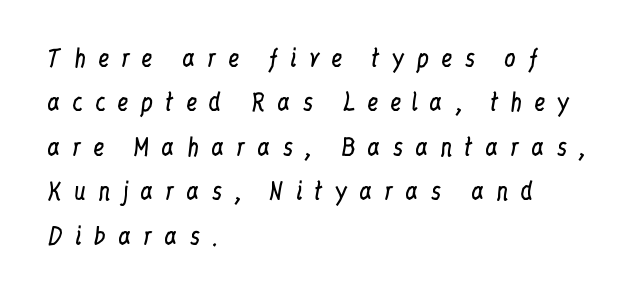
Q: Is the text bold? A: No.
Q: Is the text italic (slanted)? A: Yes.
Q: Is the text underlined? A: No.
Q: How is the paragraph aligned? A: Left-aligned.
Q: Is the spacing between letters normal or unusually wide? A: Unusually wide.
Q: Is the spacing between lines tight, normal or loose? A: Loose.
